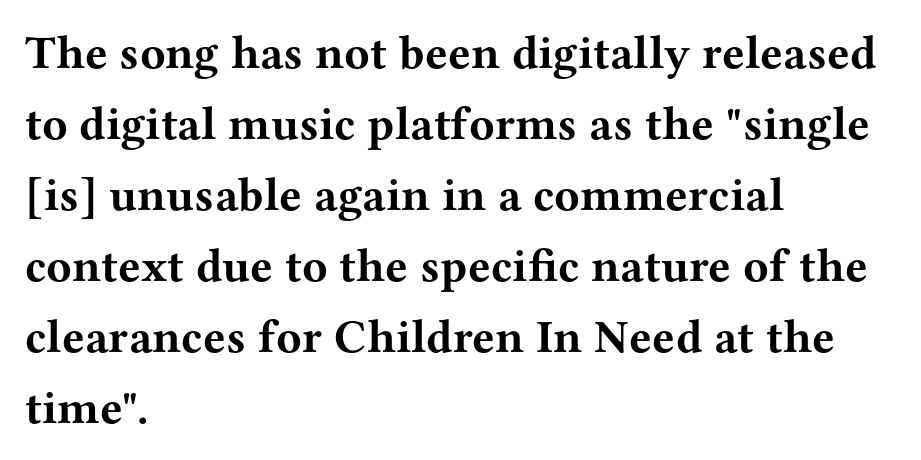
Q: Is the text bold? A: Yes.
Q: Is the text italic (slanted)? A: No, it is upright.
Q: Is the typeface a serif or a sans-serif typeface? A: Serif.
Q: Is the text underlined? A: No.
Q: How is the paragraph aligned? A: Left-aligned.
Q: Is the spacing between letters normal or unusually wide? A: Normal.
Q: Is the spacing between lines tight, normal or loose? A: Normal.
Q: Width (condensed, normal, or wide)? A: Wide.
Q: Stroke contrast? A: Medium.
Q: x-height? A: Medium.
Q: Monospaced? A: No.
